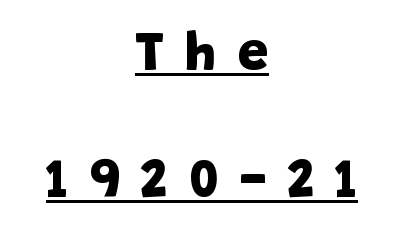
The image shows 56 px bold sans-serif type; set centered, loose line spacing (2.27x), unusually wide letter spacing (+0.37 em), underlined; low stroke contrast and a large x-height.
